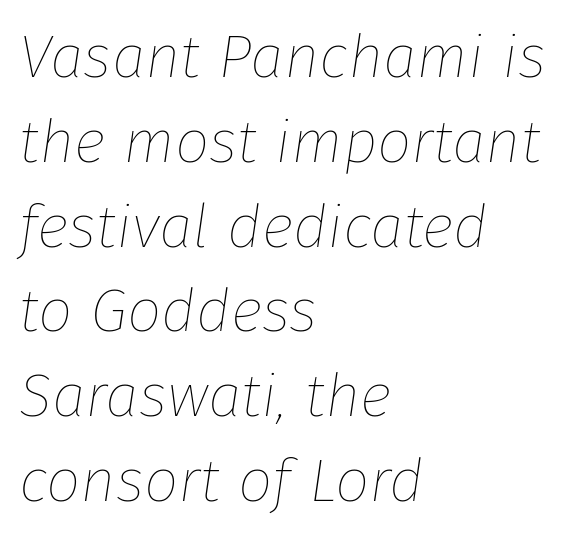
The image shows 61 px thin type, italic (leaning right); set left-aligned, normal line spacing (1.39x), normal letter spacing, not underlined; low stroke contrast and a medium x-height.
